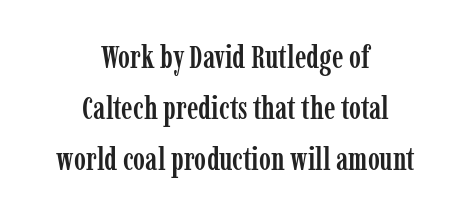
The image shows 32 px condensed serif type, upright; set centered, normal line spacing (1.6x), normal letter spacing, not underlined; low stroke contrast and a medium x-height.
